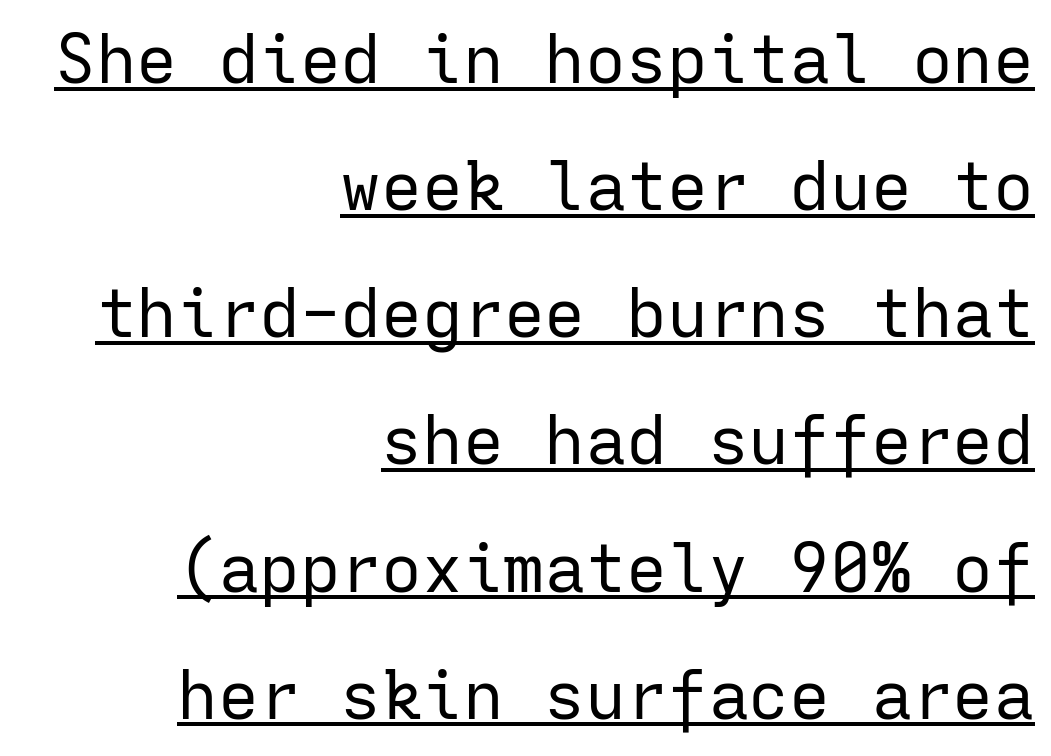
The letters march in equal steps, a hallmark of fixed-pitch type. Descenders here cross a horizontal rule under the line. Tall strokes in this sample are plumb rather than angled. The letters look calm and open, with moderate or lighter stems. The text was rendered using a sans face with plain stroke endings. Each line ends at the same right margin while the left side varies.
